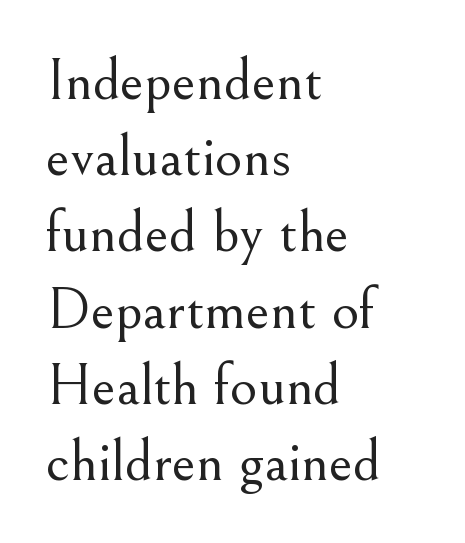
Line starts are locked; line ends wander. This sample keeps an unexceptional amount of space between lines. The font family rendered here belongs to the serif group. Each letter keeps its own natural width here, so spacing adapts to shape. Tall strokes in this sample are plumb rather than angled. A typesetter would call this zero additional tracking.
